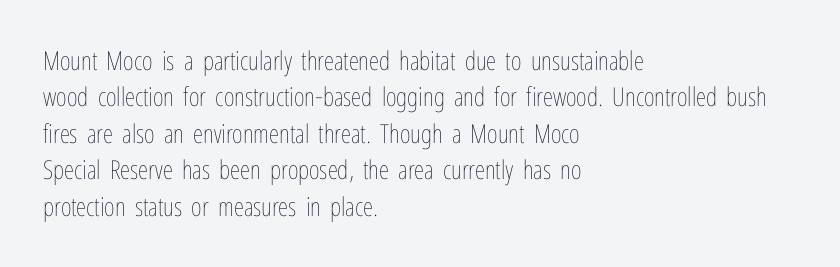
The image shows 26 px text type, upright; set left-aligned, normal line spacing (1.4x), normal letter spacing, not underlined.
